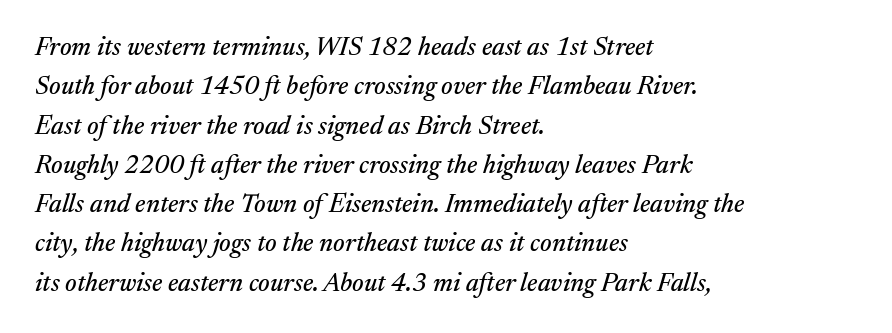
The image shows 26 px text type, italic (leaning right); set left-aligned, normal line spacing (1.51x), normal letter spacing, not underlined.
